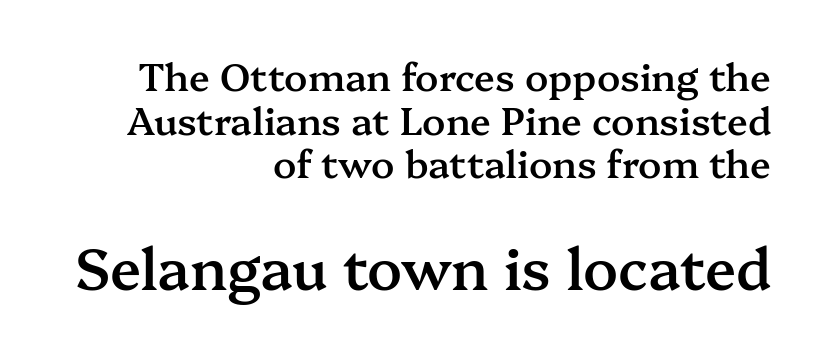
Q: Is the text bold? A: Semi-bold.
Q: Is the text italic (slanted)? A: No, it is upright.
Q: Is the typeface a serif or a sans-serif typeface? A: Serif.
Q: Is the text underlined? A: No.
Q: How is the paragraph aligned? A: Right-aligned.
Q: Is the spacing between letters normal or unusually wide? A: Normal.
Q: Is the spacing between lines tight, normal or loose? A: Tight.
Q: Which block of text is set in a larger size, the first (top) or the second (bottom)? A: The second (bottom) one.
Q: Width (condensed, normal, or wide)? A: Normal.
Q: Stroke contrast? A: Medium.
Q: x-height? A: Medium.
Q: Monospaced? A: No.
